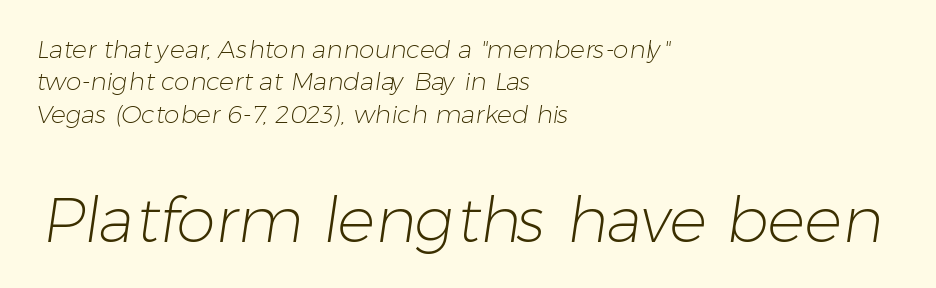
Nothing heavy about these letters — not bold at all. The passage shown is not underscored anywhere. In terms of letterspacing, this is plain default setting. Think of a printed novel: that variable character pitch is what you see here. Whoever set this made the second block the dominant, larger element. The characters display no serif detailing; their extremities are plain.
